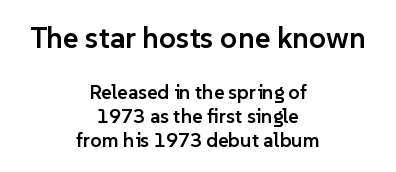
Observe the ordinary spacing: letters are neighbours, not strangers. Note: larger setting up top, smaller setting below. Underline: absent. Are there feet on the stems? There aren't — it's a sans. A roman cut, with each character standing at attention.
